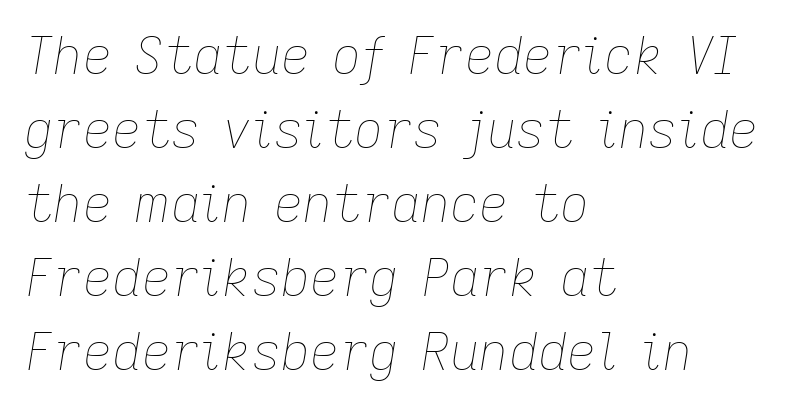
Left-aligned paragraph, ragged on the right. This block has exactly the height ordinary leading produces. These lines were composed using italics. Varying glyph widths throughout — classic text-font behaviour.
